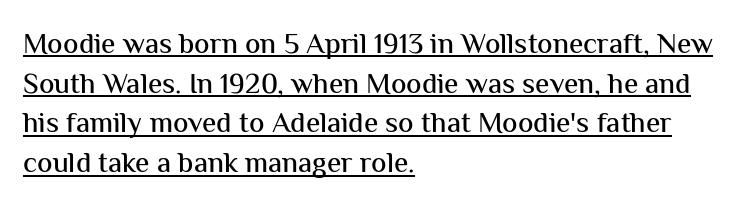
Words appear dense and cohesive because spacing is normal. Each letter keeps its own natural width here, so spacing adapts to shape. Compared with a centered layout, this one pins lines to the left instead. Is there an underline? Yes — a line sits under the letters.
